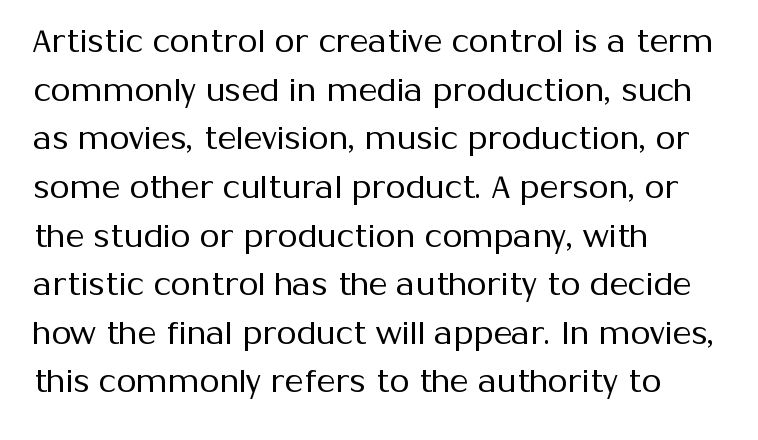
How would I describe the line gaps? Plain and ordinary. Varying glyph widths throughout — classic text-font behaviour. Typeset ragged right — the left edge is the straight one. Each letter's strokes conclude bluntly, with no projecting serifs. Tracking value appears to be zero — textbook default spacing. Every stem runs plumb, perpendicular to the baseline.
